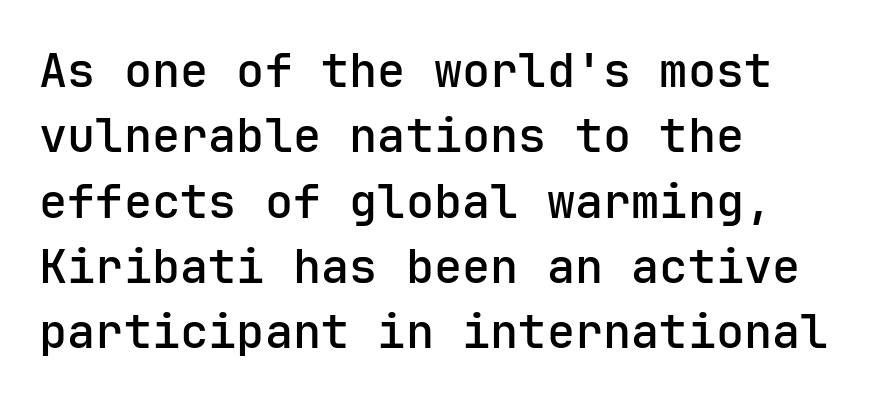
Q: Is the text italic (slanted)? A: No, it is upright.
Q: Is the typeface a serif or a sans-serif typeface? A: Sans-serif.
Q: Is the text underlined? A: No.
Q: How is the paragraph aligned? A: Left-aligned.
Q: Is the spacing between letters normal or unusually wide? A: Normal.
Q: Is the spacing between lines tight, normal or loose? A: Normal.
Q: Width (condensed, normal, or wide)? A: Normal.
Q: Stroke contrast? A: Low.
Q: x-height? A: Medium.
Q: Monospaced? A: Yes.
